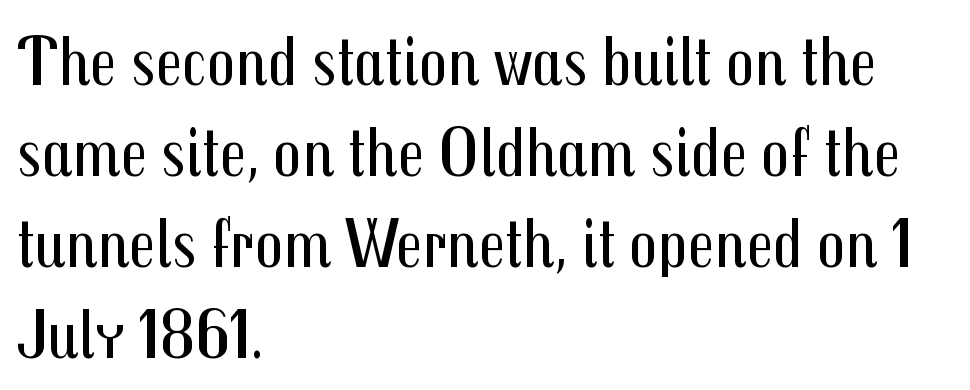
The image shows 70 px regular-weight, condensed sans-serif type, upright; set left-aligned, normal line spacing (1.3x), normal letter spacing, not underlined; medium stroke contrast and a medium x-height.
